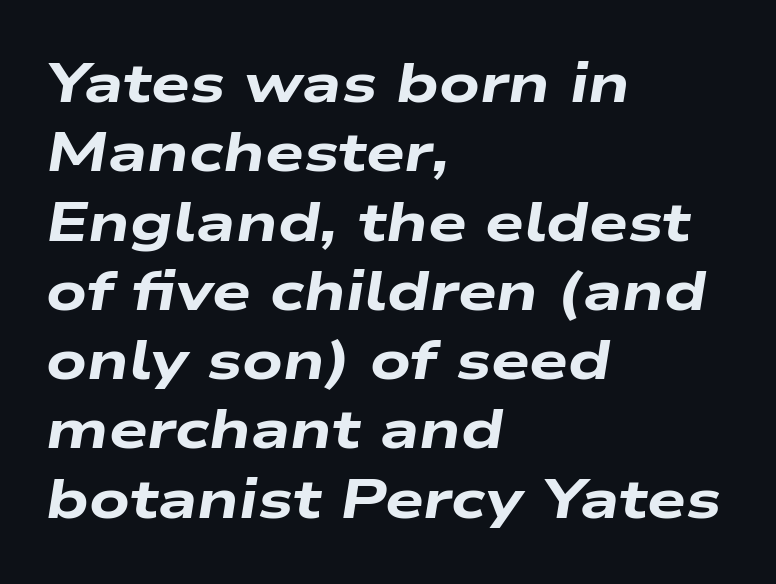
The image shows 55 px heavy, wide type, italic (leaning right); set left-aligned, normal line spacing (1.26x), normal letter spacing, not underlined; low stroke contrast and a medium x-height.
